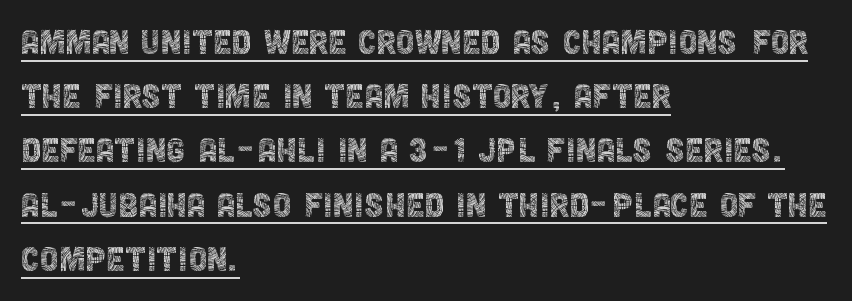
{"serif": "no", "italic": "no", "bold": "no", "weight": "thin", "width": "condensed", "x_height": "large", "monospaced": "no", "underline": "yes", "align": "left", "line_spacing": "normal", "line_spacing_ratio": 1.29, "letter_spacing": "normal", "letter_spacing_em": 0.0, "glyph_px": 42}
